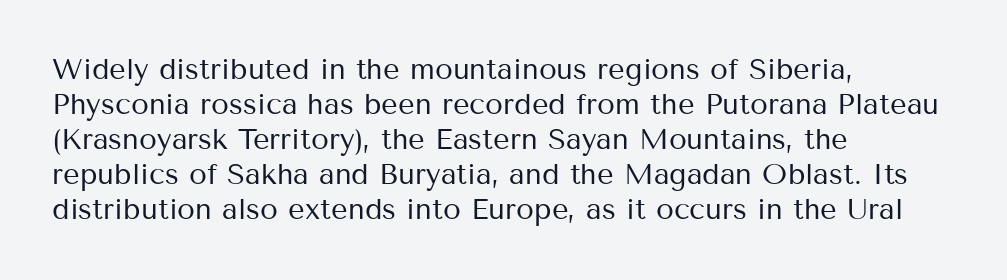
Think of a printed novel: that variable character pitch is what you see here. Each line starts at the same left margin while the right side varies. Check where the strokes stop: nothing finishes them off — pure sans. Observe the ordinary spacing: letters are neighbours, not strangers.
